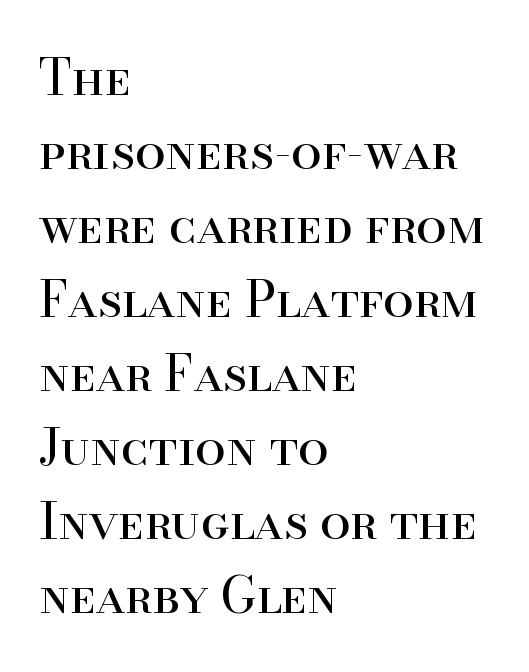
Q: Is the text bold? A: No.
Q: Is the text italic (slanted)? A: No, it is upright.
Q: Is the typeface a serif or a sans-serif typeface? A: Serif.
Q: Is the text underlined? A: No.
Q: How is the paragraph aligned? A: Left-aligned.
Q: Is the spacing between letters normal or unusually wide? A: Normal.
Q: Is the spacing between lines tight, normal or loose? A: Normal.
Q: Width (condensed, normal, or wide)? A: Normal.
Q: Stroke contrast? A: High.
Q: x-height? A: Small.
Q: Monospaced? A: No.
